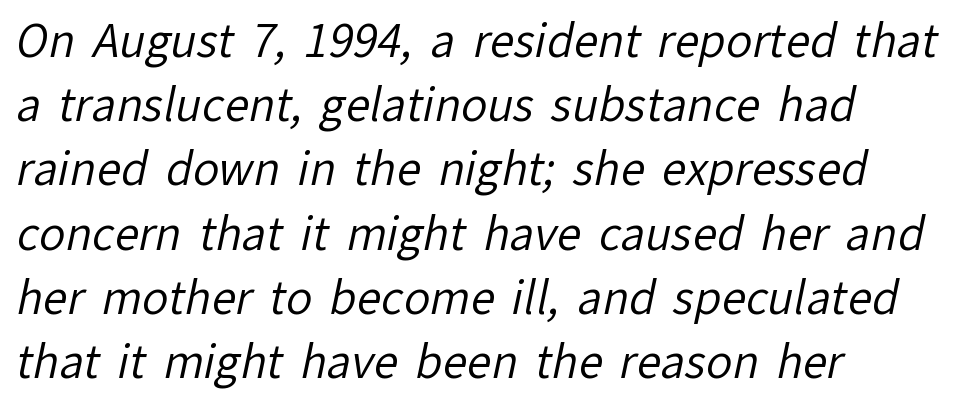
The letters advance in unequal steps, a hallmark of proportional type. Check the space under the baseline: it is left empty. The typeface has the unassuming heft of standard copy or less. Students, note that the glyphs here touch the page at normal intervals. Font category for this specimen: sans-serif.
